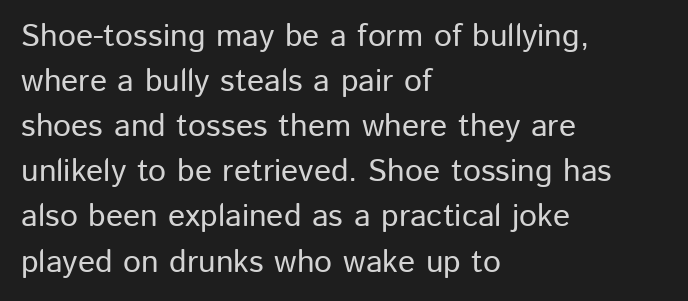
The image shows 32 px sans-serif type, upright; set left-aligned, normal line spacing (1.41x), normal letter spacing, not underlined; low stroke contrast and a medium x-height.
